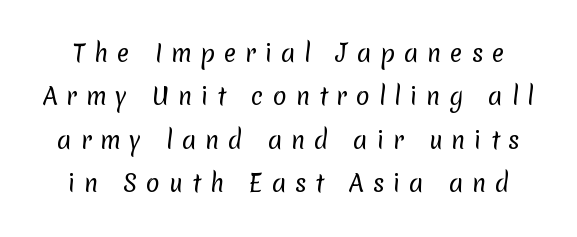
{"bold": "no", "underline": "no", "line_spacing_ratio": 1.89, "letter_spacing": "wide", "letter_spacing_em": 0.38, "glyph_px": 23}
